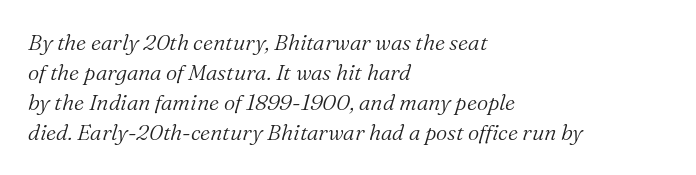
{"italic": "yes", "lean": "right", "slant_degrees": 16, "bold": "no", "underline": "no", "align": "left", "line_spacing": "normal", "line_spacing_ratio": 1.37, "letter_spacing": "normal", "letter_spacing_em": 0.0, "glyph_px": 22}
